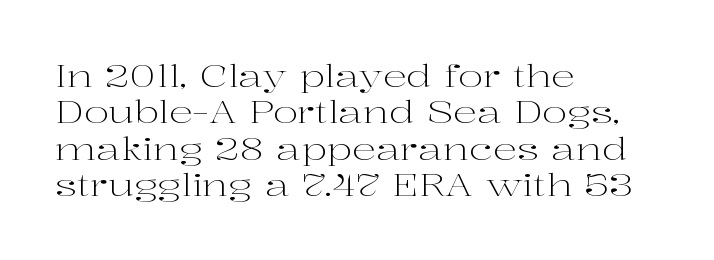
The image shows 30 px light, wide serif type, upright; set left-aligned, line spacing 1.21x, normal letter spacing, not underlined; high stroke contrast and a medium x-height.
